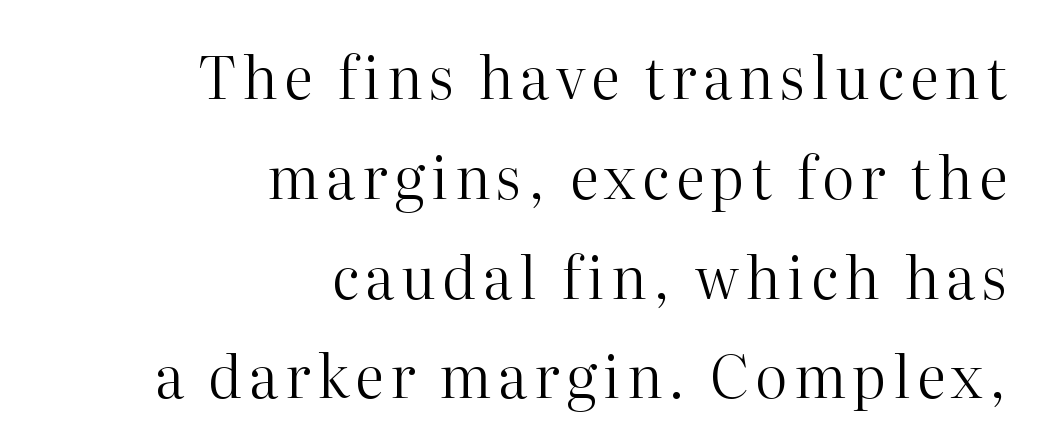
The image shows 58 px regular-weight serif type, upright; set right-aligned, line spacing 1.72x, not underlined; high stroke contrast and a medium x-height.
